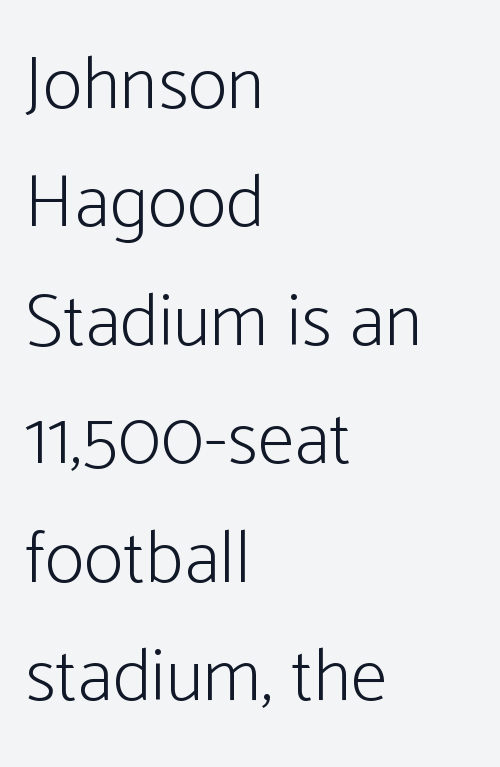
{"serif": "no", "italic": "no", "bold": "no", "weight": "light", "width": "condensed", "stroke_contrast": "low", "x_height": "medium", "monospaced": "no", "underline": "no", "align": "left", "line_spacing": "normal", "line_spacing_ratio": 1.58, "letter_spacing": "normal", "letter_spacing_em": 0.0, "glyph_px": 75}
